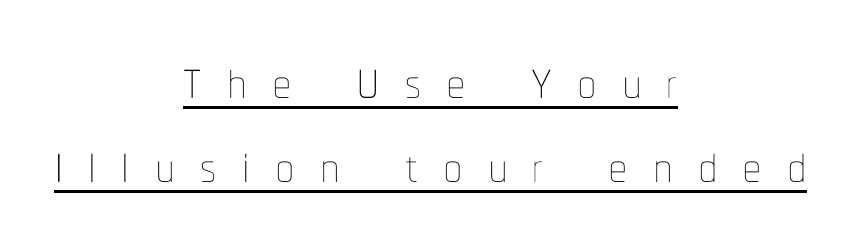
Q: Is the text bold? A: No.
Q: Is the text italic (slanted)? A: No, it is upright.
Q: Is the text underlined? A: Yes.
Q: How is the paragraph aligned? A: Centered.
Q: Is the spacing between letters normal or unusually wide? A: Unusually wide.
Q: Width (condensed, normal, or wide)? A: Condensed.
Q: Stroke contrast? A: Low.
Q: x-height? A: Medium.
Q: Monospaced? A: No.
